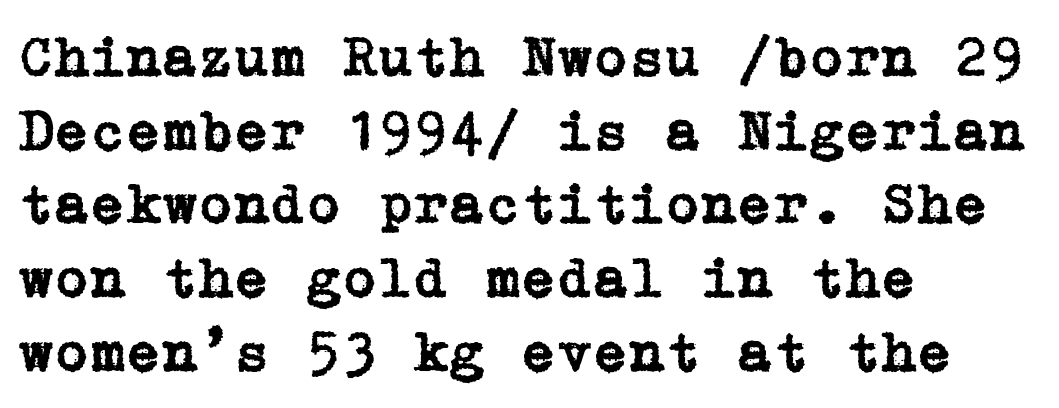
{"serif": "yes", "italic": "no", "width": "normal", "stroke_contrast": "low", "x_height": "medium", "underline": "no", "align": "left", "line_spacing": "normal", "line_spacing_ratio": 1.27, "letter_spacing": "normal", "letter_spacing_em": 0.0, "glyph_px": 58}
